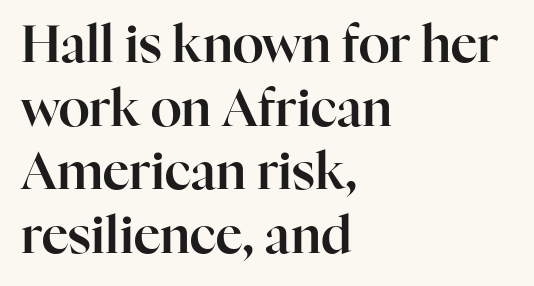
Q: Is the text italic (slanted)? A: No, it is upright.
Q: Is the typeface a serif or a sans-serif typeface? A: Serif.
Q: Is the text underlined? A: No.
Q: How is the paragraph aligned? A: Left-aligned.
Q: Is the spacing between letters normal or unusually wide? A: Normal.
Q: Is the spacing between lines tight, normal or loose? A: Normal.
Q: Width (condensed, normal, or wide)? A: Normal.
Q: Stroke contrast? A: High.
Q: x-height? A: Medium.
Q: Monospaced? A: No.
